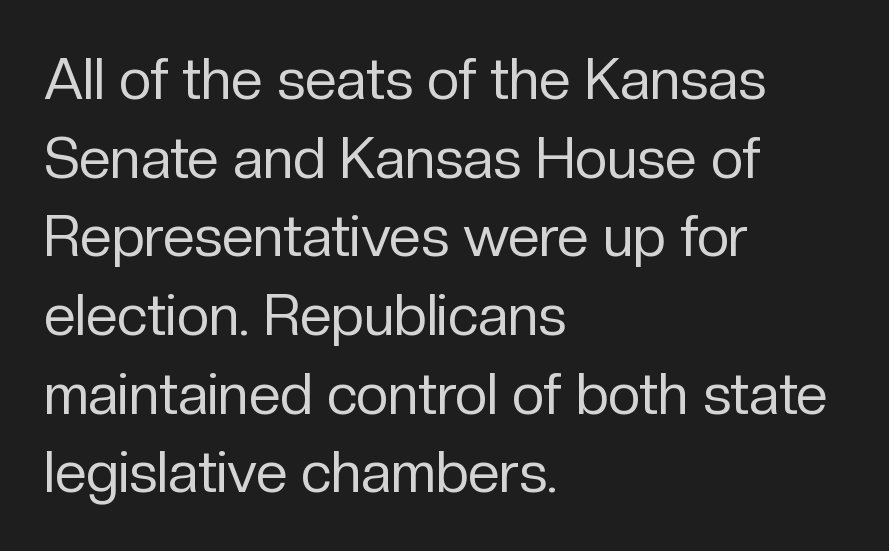
The image shows 57 px regular-weight sans-serif type, upright; set left-aligned, normal line spacing (1.38x), normal letter spacing, not underlined; low stroke contrast and a medium x-height.
